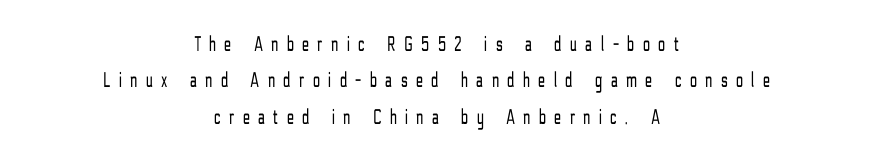
A roman cut, with each character standing at attention. Both edges are ragged and mirror each other, which tells us the setting is centered. Weight: in the light-to-regular range. The tracking reads as deliberately expanded to a designer's eye.
